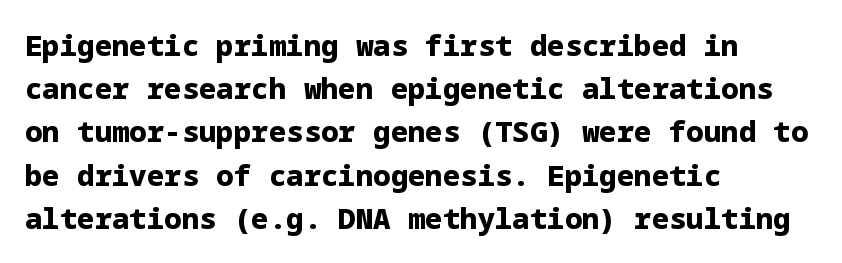
The image shows 29 px heavy sans-serif type, upright; set left-aligned, normal line spacing (1.49x), normal letter spacing, not underlined; low stroke contrast and a medium x-height.
